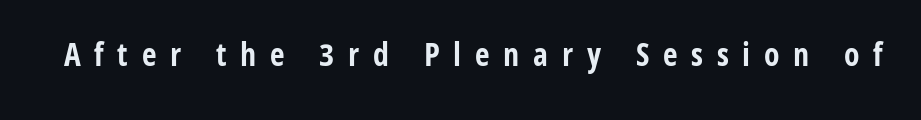
Q: Is the text bold? A: Yes.
Q: Is the text italic (slanted)? A: No, it is upright.
Q: Is the typeface a serif or a sans-serif typeface? A: Sans-serif.
Q: Is the text underlined? A: No.
Q: Is the spacing between letters normal or unusually wide? A: Unusually wide.
Q: Width (condensed, normal, or wide)? A: Condensed.
Q: Stroke contrast? A: Low.
Q: x-height? A: Medium.
Q: Monospaced? A: No.
